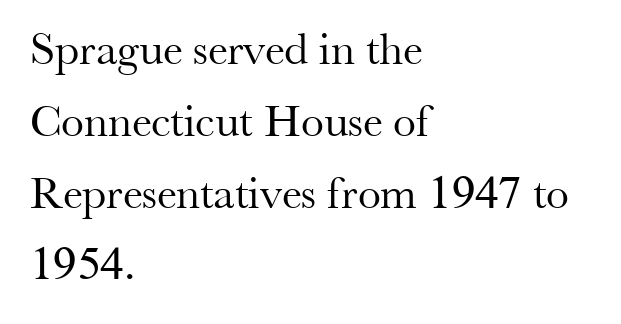
Q: Is the text bold? A: No.
Q: Is the text italic (slanted)? A: No, it is upright.
Q: Is the typeface a serif or a sans-serif typeface? A: Serif.
Q: Is the text underlined? A: No.
Q: How is the paragraph aligned? A: Left-aligned.
Q: Is the spacing between letters normal or unusually wide? A: Normal.
Q: Is the spacing between lines tight, normal or loose? A: Normal.
Q: Width (condensed, normal, or wide)? A: Normal.
Q: Stroke contrast? A: Medium.
Q: x-height? A: Small.
Q: Monospaced? A: No.
